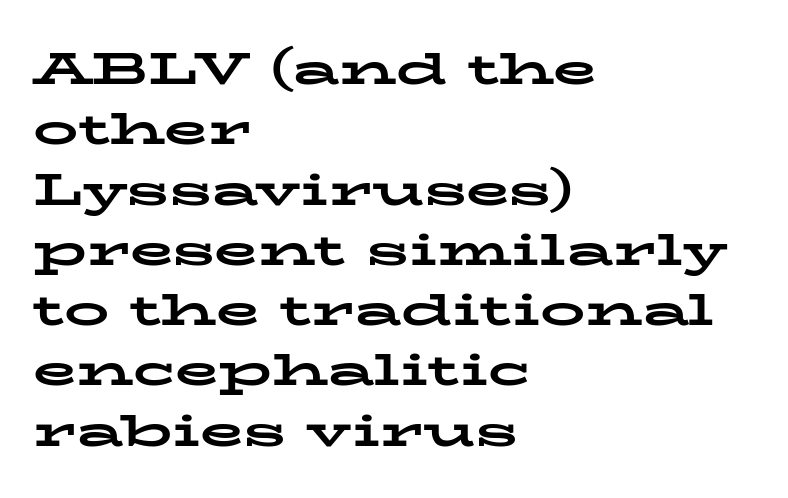
If you drew a ruler down the left edge, every line would touch it. Chunky letters — that's bold for sure. Looks like regular typesetting: each glyph gets only the width it needs. Honestly, the row spacing looks completely unremarkable. Just letters on the line, the space beneath them empty.
